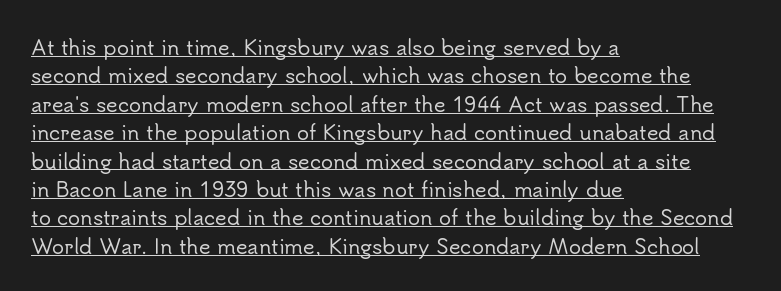
Q: Is the text italic (slanted)? A: No, it is upright.
Q: Is the text underlined? A: Yes.
Q: How is the paragraph aligned? A: Left-aligned.
Q: Is the spacing between letters normal or unusually wide? A: Normal.
Q: Is the spacing between lines tight, normal or loose? A: Normal.
